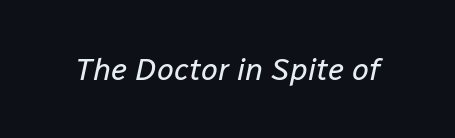
{"italic": "yes", "lean": "right", "slant_degrees": 12, "bold": "no", "weight": "regular", "width": "normal", "stroke_contrast": "low", "x_height": "medium", "monospaced": "no", "underline": "no", "letter_spacing": "normal", "letter_spacing_em": 0.0, "glyph_px": 31}
